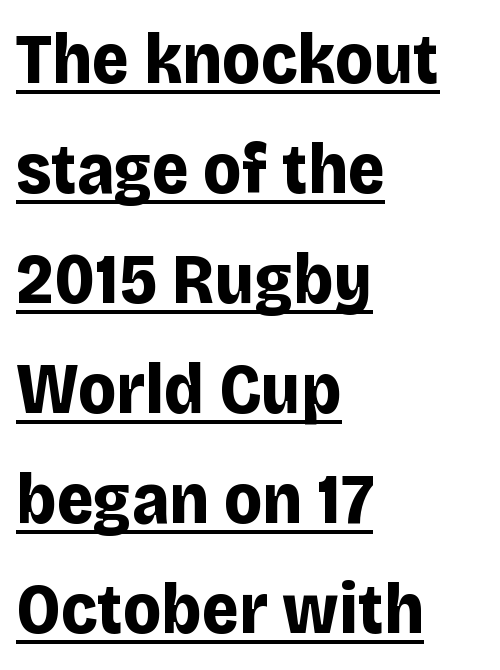
The image shows 71 px bold sans-serif type, upright; set left-aligned, normal line spacing (1.55x), normal letter spacing, underlined; low stroke contrast and a large x-height.
